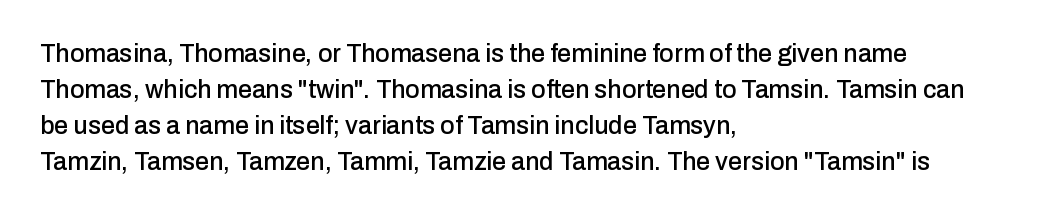
Vertically, the passage feels balanced, rows spaced as you'd expect. Every character sits straight up, as roman type does. A typesetter would call this zero additional tracking. Each line starts at the same left margin while the right side varies. Descenders are the only things crossing below the line.
